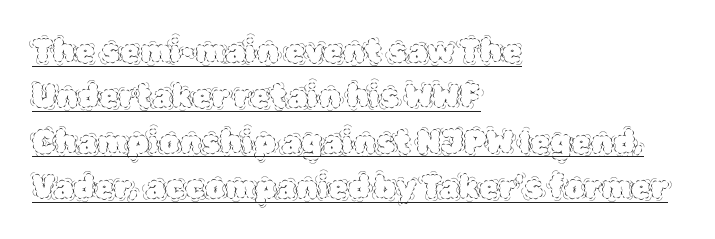
{"italic": "no", "bold": "no", "weight": "thin", "width": "normal", "x_height": "large", "monospaced": "no", "underline": "yes", "align": "left", "line_spacing": "normal", "line_spacing_ratio": 1.42, "letter_spacing": "normal", "letter_spacing_em": 0.0, "glyph_px": 32}
